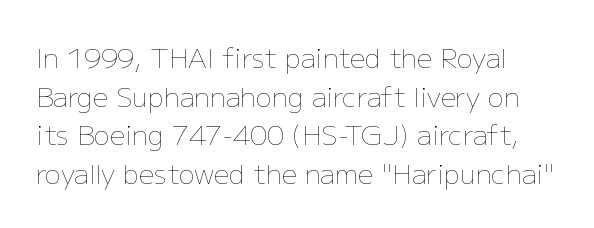
{"italic": "no", "bold": "no", "underline": "no", "line_spacing": "normal", "line_spacing_ratio": 1.43, "letter_spacing": "normal", "letter_spacing_em": 0.0, "glyph_px": 27}
